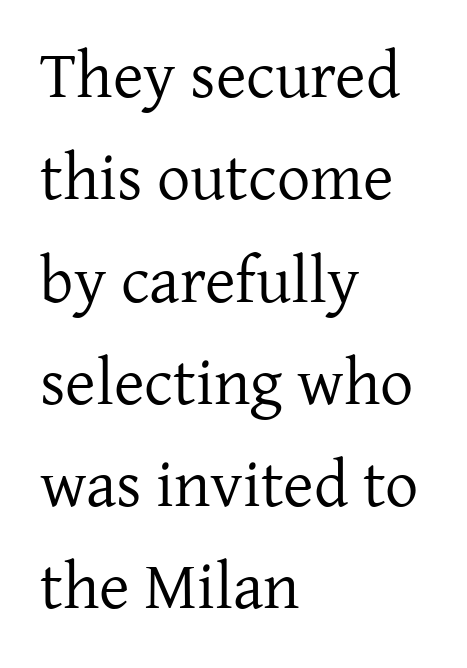
Q: Is the text bold? A: No.
Q: Is the text italic (slanted)? A: No, it is upright.
Q: Is the typeface a serif or a sans-serif typeface? A: Serif.
Q: Is the text underlined? A: No.
Q: How is the paragraph aligned? A: Left-aligned.
Q: Is the spacing between letters normal or unusually wide? A: Normal.
Q: Is the spacing between lines tight, normal or loose? A: Normal.
Q: Width (condensed, normal, or wide)? A: Normal.
Q: Stroke contrast? A: Low.
Q: x-height? A: Medium.
Q: Monospaced? A: No.
